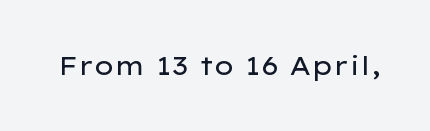
The image shows 26 px text type, upright; set normal letter spacing, not underlined.
